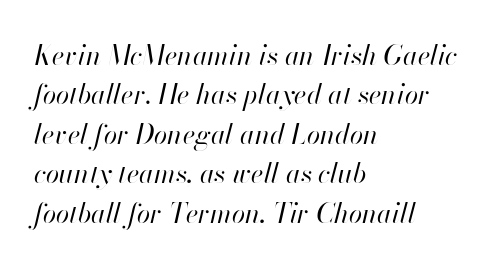
{"italic": "yes", "lean": "right", "slant_degrees": 13, "bold": "no", "underline": "no", "align": "left", "line_spacing": "normal", "line_spacing_ratio": 1.46, "letter_spacing": "normal", "letter_spacing_em": 0.0, "glyph_px": 27}
